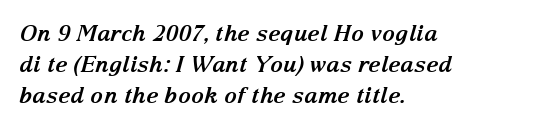
The image shows 22 px bold type, italic (leaning right); set left-aligned, normal line spacing (1.41x), normal letter spacing, not underlined.
